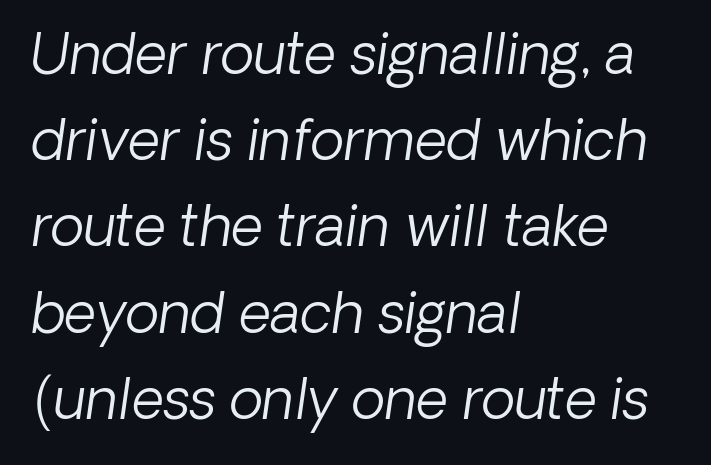
{"serif": "no", "bold": "no", "weight": "light", "width": "normal", "stroke_contrast": "low", "x_height": "medium", "monospaced": "no", "underline": "no", "align": "left", "line_spacing": "normal", "line_spacing_ratio": 1.54, "letter_spacing": "normal", "letter_spacing_em": 0.0, "glyph_px": 56}
